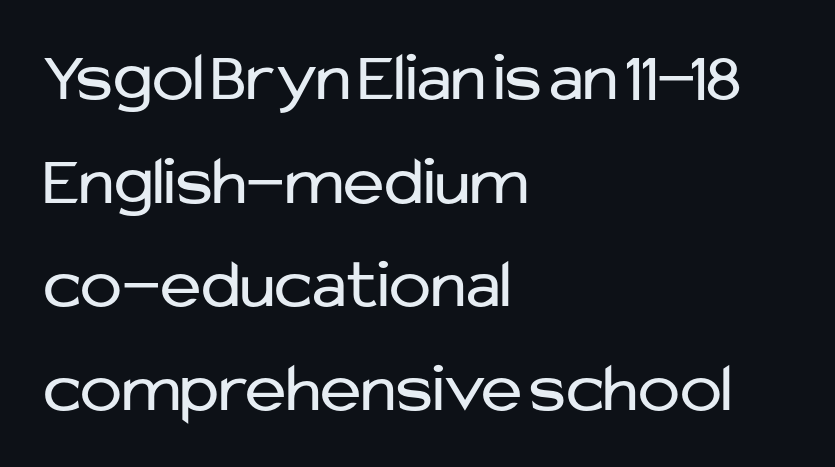
Q: Is the text bold? A: No.
Q: Is the text italic (slanted)? A: No, it is upright.
Q: Is the typeface a serif or a sans-serif typeface? A: Sans-serif.
Q: Is the text underlined? A: No.
Q: How is the paragraph aligned? A: Left-aligned.
Q: Is the spacing between letters normal or unusually wide? A: Normal.
Q: Is the spacing between lines tight, normal or loose? A: Normal.
Q: Width (condensed, normal, or wide)? A: Normal.
Q: Stroke contrast? A: Low.
Q: x-height? A: Medium.
Q: Monospaced? A: No.
